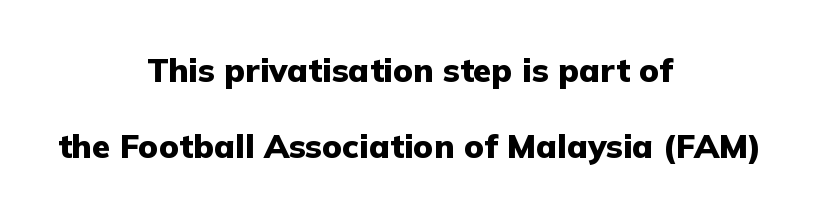
This is roman type, the default non-slanted kind. No extra tracking has been applied to these lines. Letterform terminals end flat and unadorned throughout the passage. Both edges are ragged and mirror each other, which tells us the setting is centered. Heavy-handed strokes throughout: this text is bold. The designer dialed line spacing up above the default.
